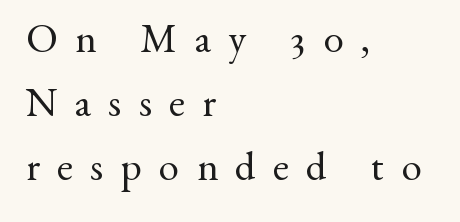
{"serif": "yes", "italic": "no", "bold": "no", "weight": "regular", "width": "normal", "stroke_contrast": "medium", "x_height": "small", "monospaced": "no", "underline": "no", "align": "left", "line_spacing": "normal", "line_spacing_ratio": 1.56, "letter_spacing": "wide", "letter_spacing_em": 0.42, "glyph_px": 41}
